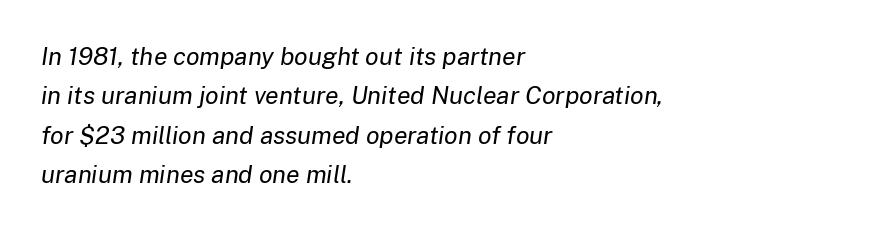
Ink coverage per letter is moderate at most. Line starts are locked; line ends wander. The space beneath each line is pristine and unruled. Interline gaps are of average width in this sample.
